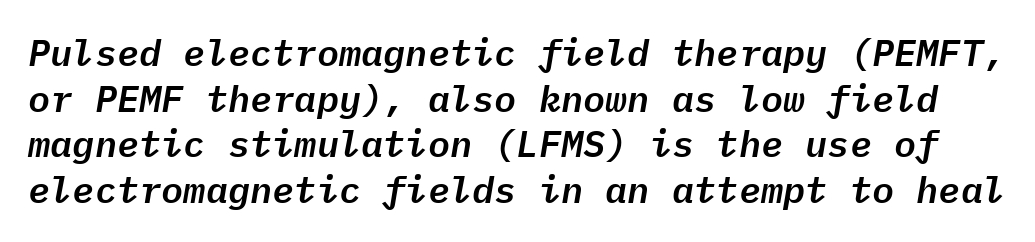
Q: Is the text italic (slanted)? A: Yes, it leans right by about 9 degrees.
Q: Is the text underlined? A: No.
Q: Is the spacing between letters normal or unusually wide? A: Normal.
Q: Width (condensed, normal, or wide)? A: Normal.
Q: Stroke contrast? A: Low.
Q: x-height? A: Medium.
Q: Monospaced? A: Yes.
